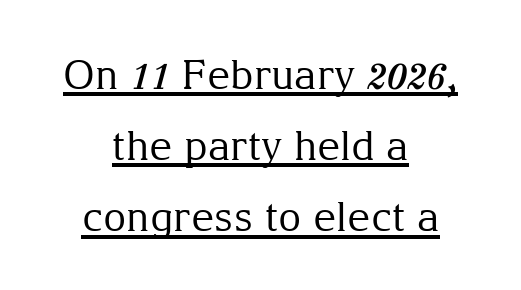
Q: Is the text bold? A: No.
Q: Is the text italic (slanted)? A: No, it is upright.
Q: Is the typeface a serif or a sans-serif typeface? A: Serif.
Q: Is the text underlined? A: Yes.
Q: How is the paragraph aligned? A: Centered.
Q: Is the spacing between letters normal or unusually wide? A: Normal.
Q: Width (condensed, normal, or wide)? A: Normal.
Q: Stroke contrast? A: Medium.
Q: x-height? A: Medium.
Q: Monospaced? A: No.
